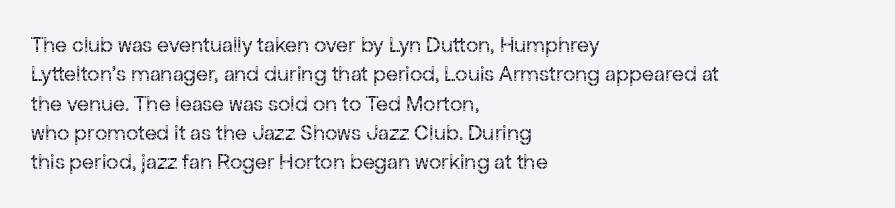
Q: Is the text bold? A: No.
Q: Is the text italic (slanted)? A: No, it is upright.
Q: Is the text underlined? A: No.
Q: How is the paragraph aligned? A: Left-aligned.
Q: Is the spacing between letters normal or unusually wide? A: Normal.
Q: Is the spacing between lines tight, normal or loose? A: Normal.
